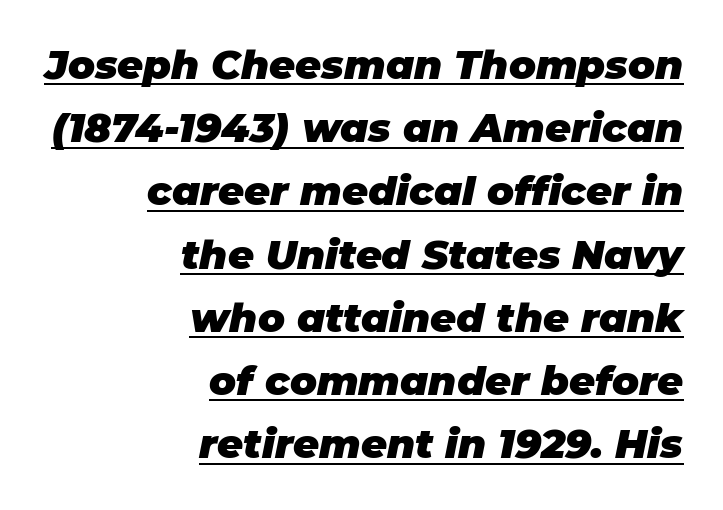
The image shows 40 px heavy type, italic (leaning right); set right-aligned, normal line spacing (1.58x), normal letter spacing, underlined; low stroke contrast and a large x-height.
